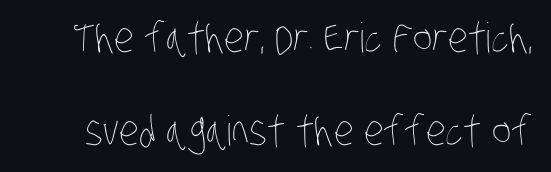
The image shows 41 px thin, condensed type; set loose line spacing (2.28x), normal letter spacing, not underlined; low stroke contrast and a large x-height.
